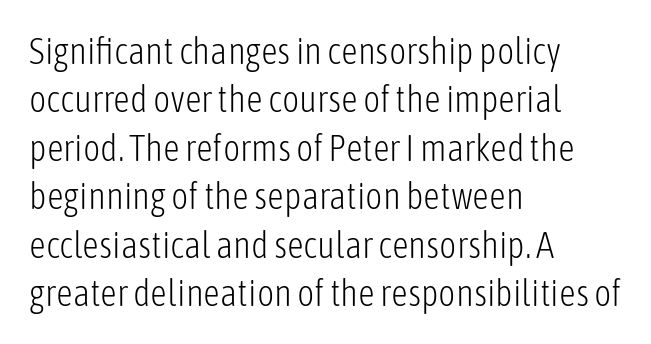
{"serif": "no", "italic": "no", "bold": "no", "weight": "light", "width": "condensed", "stroke_contrast": "low", "x_height": "medium", "monospaced": "no", "underline": "no", "align": "left", "line_spacing": "normal", "line_spacing_ratio": 1.31, "letter_spacing": "normal", "letter_spacing_em": 0.0, "glyph_px": 37}
